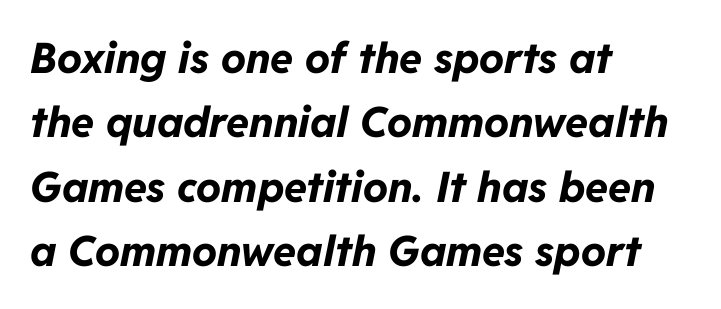
{"italic": "yes", "lean": "right", "slant_degrees": 11, "bold": "yes", "weight": "bold", "width": "normal", "stroke_contrast": "low", "x_height": "medium", "monospaced": "no", "underline": "no", "align": "left", "line_spacing": "normal", "line_spacing_ratio": 1.53, "letter_spacing": "normal", "letter_spacing_em": 0.0, "glyph_px": 42}
